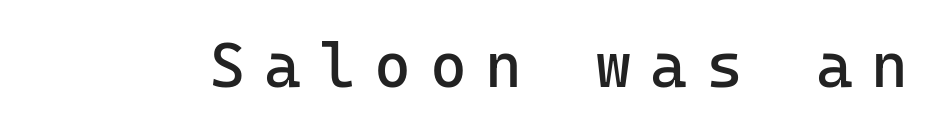
Q: Is the text bold? A: No.
Q: Is the text italic (slanted)? A: No, it is upright.
Q: Is the typeface a serif or a sans-serif typeface? A: Sans-serif.
Q: Is the text underlined? A: No.
Q: Is the spacing between letters normal or unusually wide? A: Unusually wide.
Q: Width (condensed, normal, or wide)? A: Normal.
Q: Stroke contrast? A: Low.
Q: x-height? A: Medium.
